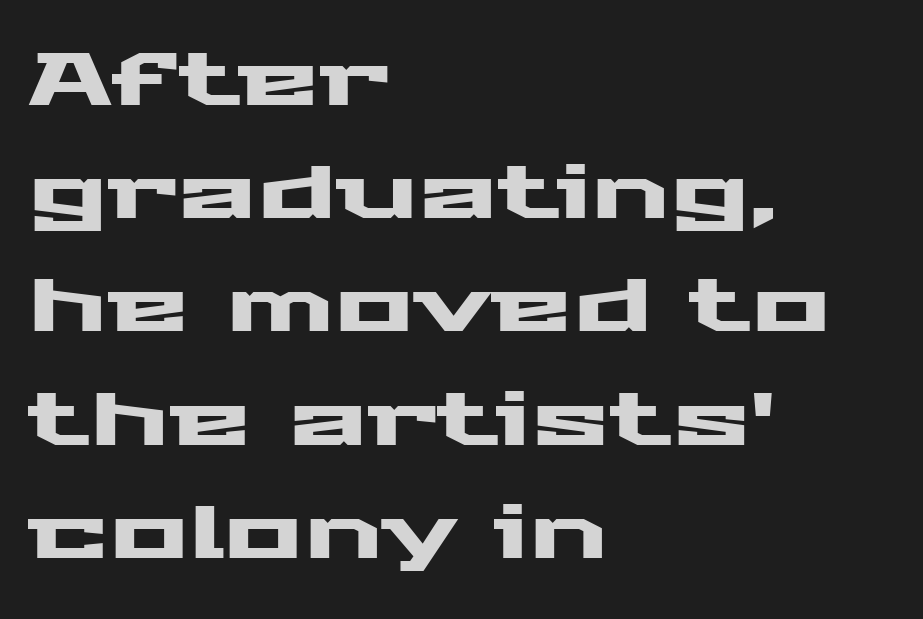
The image shows 74 px wide sans-serif type, upright; set left-aligned, normal line spacing (1.53x), normal letter spacing, not underlined; medium stroke contrast and a medium x-height.
